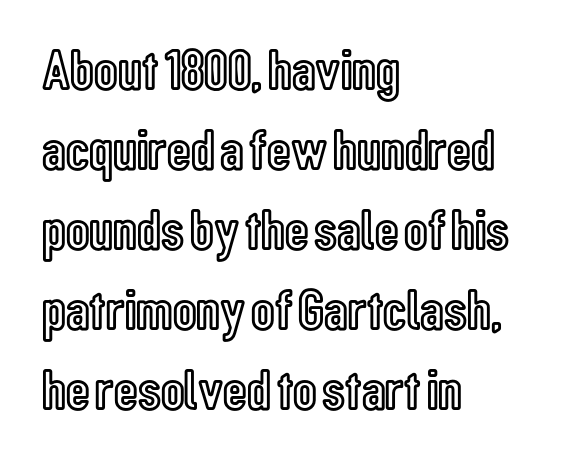
Q: Is the text italic (slanted)? A: No, it is upright.
Q: Is the text underlined? A: No.
Q: How is the paragraph aligned? A: Left-aligned.
Q: Is the spacing between letters normal or unusually wide? A: Normal.
Q: Is the spacing between lines tight, normal or loose? A: Normal.
Q: Width (condensed, normal, or wide)? A: Condensed.
Q: x-height? A: Medium.
Q: Monospaced? A: No.
